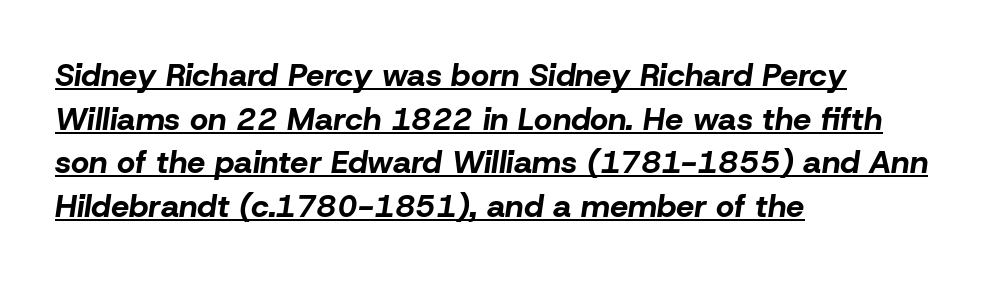
Spacing verdict: proportional, widths tailored to each character. The sample has been set heavy, in full bold. Looking at the ascenders, they clearly lean. Every row of glyphs begins at an identical x-position on the left.
